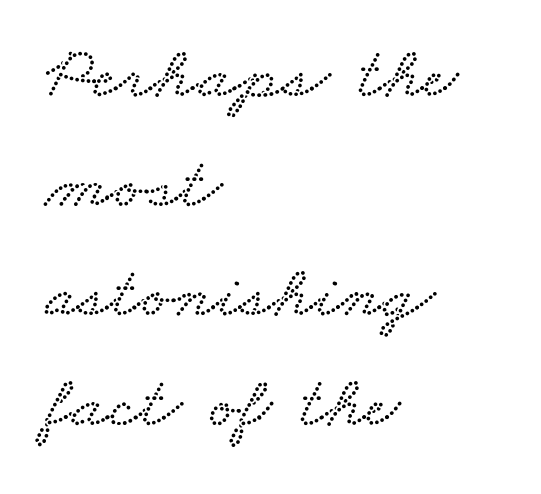
{"width": "wide", "stroke_contrast": "low", "x_height": "small", "monospaced": "no", "underline": "no", "align": "left", "line_spacing": "normal", "line_spacing_ratio": 1.48, "letter_spacing": "normal", "letter_spacing_em": 0.0, "glyph_px": 74}
